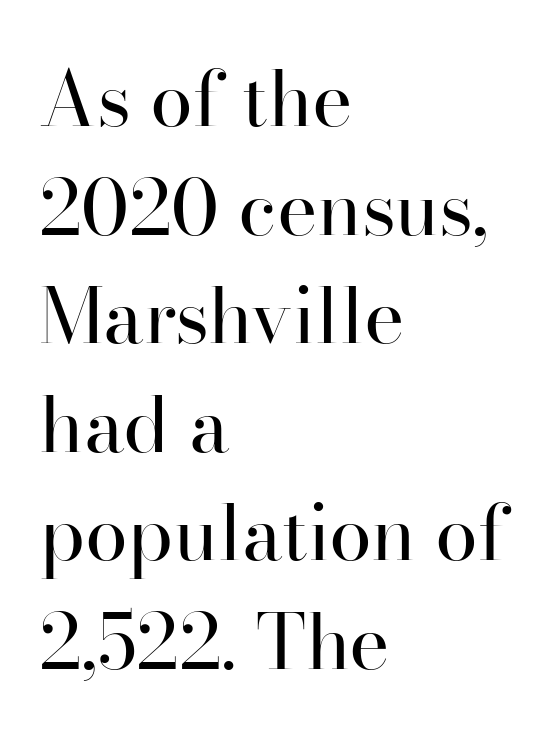
The image shows 77 px regular-weight serif type, upright; set left-aligned, normal line spacing (1.41x), normal letter spacing, not underlined; high stroke contrast and a small x-height.
